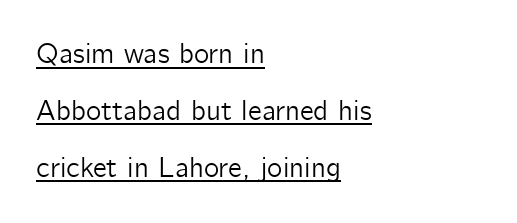
Grotesque or geometric, the face here clearly has no serifs. The lettering stays uniformly vertical, giving the passage a roman look. Alignment: flush left. Summary of vertical rhythm: relaxed, with wide interline spacing. A typesetter would call this zero additional tracking. The face used here appears with an underline applied.
